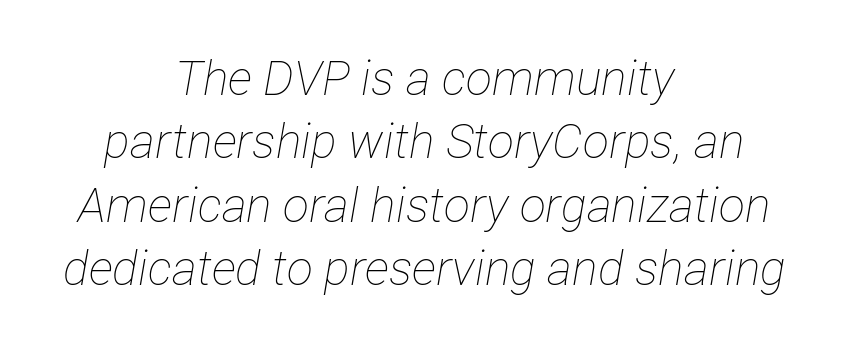
{"italic": "yes", "lean": "right", "slant_degrees": 12, "bold": "no", "weight": "thin", "width": "condensed", "stroke_contrast": "low", "x_height": "medium", "monospaced": "no", "underline": "no", "align": "center", "line_spacing": "normal", "line_spacing_ratio": 1.32, "letter_spacing": "normal", "letter_spacing_em": 0.0, "glyph_px": 48}
